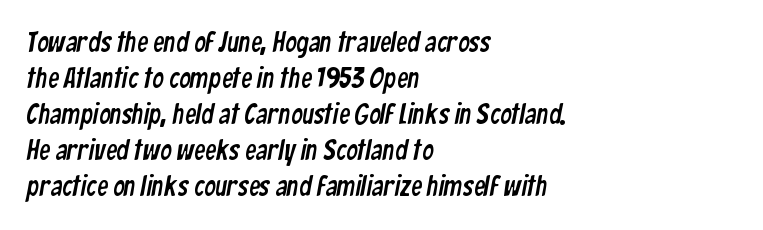
{"serif": "no", "width": "condensed", "stroke_contrast": "low", "x_height": "medium", "monospaced": "no", "underline": "no", "align": "left", "line_spacing": "normal", "line_spacing_ratio": 1.29, "letter_spacing": "normal", "letter_spacing_em": 0.0, "glyph_px": 28}
